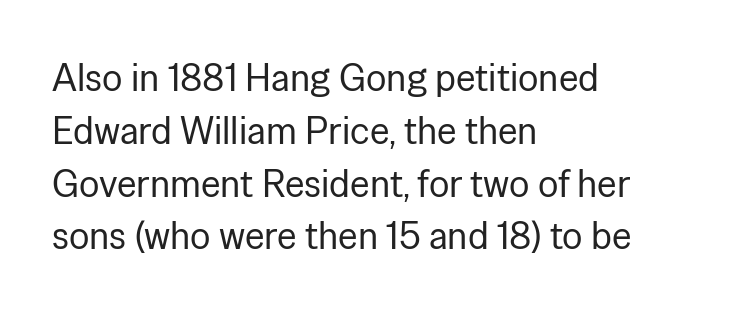
Q: Is the text bold? A: No.
Q: Is the text italic (slanted)? A: No, it is upright.
Q: Is the typeface a serif or a sans-serif typeface? A: Sans-serif.
Q: Is the text underlined? A: No.
Q: How is the paragraph aligned? A: Left-aligned.
Q: Is the spacing between letters normal or unusually wide? A: Normal.
Q: Is the spacing between lines tight, normal or loose? A: Normal.
Q: Width (condensed, normal, or wide)? A: Normal.
Q: Stroke contrast? A: Low.
Q: x-height? A: Medium.
Q: Monospaced? A: No.
